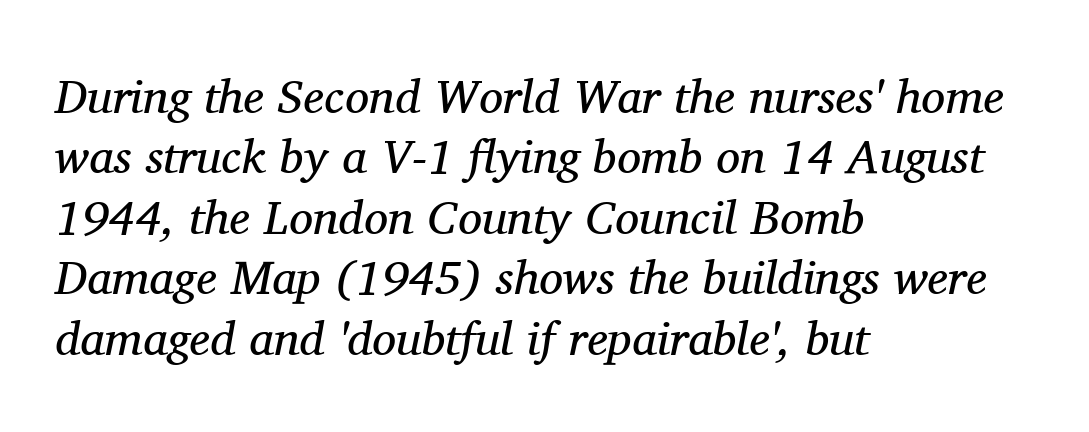
{"serif": "yes", "italic": "yes", "lean": "right", "slant_degrees": 11, "bold": "no", "weight": "regular", "width": "normal", "stroke_contrast": "medium", "x_height": "medium", "monospaced": "no", "underline": "no", "align": "left", "line_spacing": "normal", "line_spacing_ratio": 1.26, "letter_spacing": "normal", "letter_spacing_em": 0.0, "glyph_px": 48}
